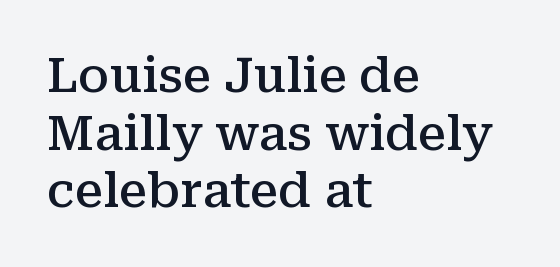
The image shows 48 px semibold serif type, upright; set left-aligned, line spacing 1.2x, normal letter spacing, not underlined; medium stroke contrast and a medium x-height.
